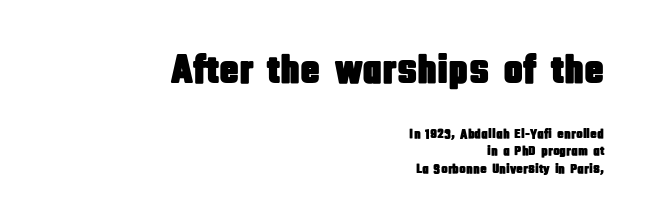
Descender tails drop into unmarked territory. The letters stand straight up with perfectly vertical stems. Between these two stacked blocks, the higher one wins on size. Here the designer chose a conventional face with non-uniform glyph widths. This sample uses plain, unmodified letter spacing.
